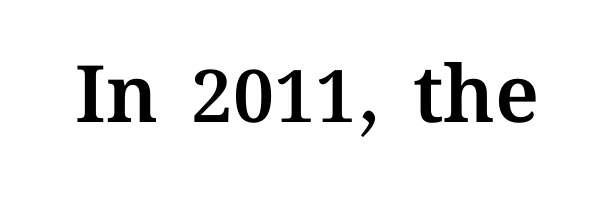
These lines are rendered in a variable-pitch font. The space directly below the letters is spotless. You could call the tracking neutral — neither tight nor loose. The font's upright variant was chosen for this text.
